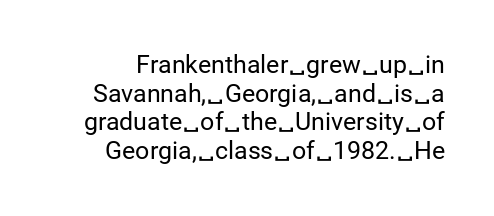
Q: Is the text bold? A: No.
Q: Is the text italic (slanted)? A: No, it is upright.
Q: Is the text underlined? A: No.
Q: Is the spacing between letters normal or unusually wide? A: Normal.
Q: Is the spacing between lines tight, normal or loose? A: Tight.
